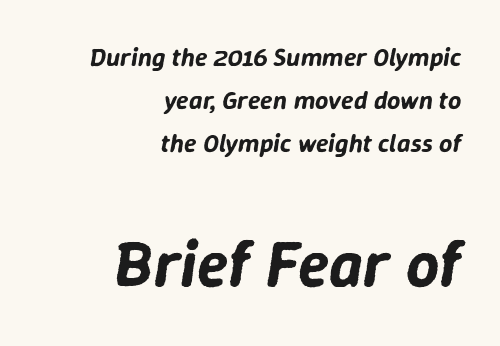
Q: Is the text italic (slanted)? A: Yes, it leans right by about 9 degrees.
Q: Is the text underlined? A: No.
Q: How is the paragraph aligned? A: Right-aligned.
Q: Is the spacing between letters normal or unusually wide? A: Normal.
Q: Is the spacing between lines tight, normal or loose? A: Normal.
Q: Which block of text is set in a larger size, the first (top) or the second (bottom)? A: The second (bottom) one.
Q: Width (condensed, normal, or wide)? A: Normal.
Q: Stroke contrast? A: Low.
Q: x-height? A: Medium.
Q: Monospaced? A: No.
